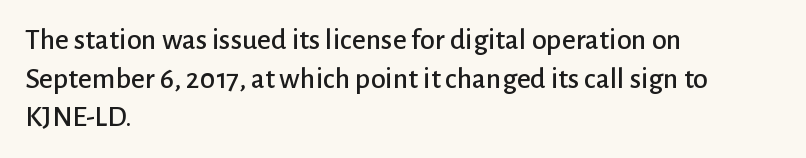
{"serif": "no", "italic": "no", "width": "normal", "stroke_contrast": "low", "x_height": "medium", "monospaced": "no", "underline": "no", "align": "left", "line_spacing": "normal", "line_spacing_ratio": 1.29, "letter_spacing": "normal", "letter_spacing_em": 0.0, "glyph_px": 30}
